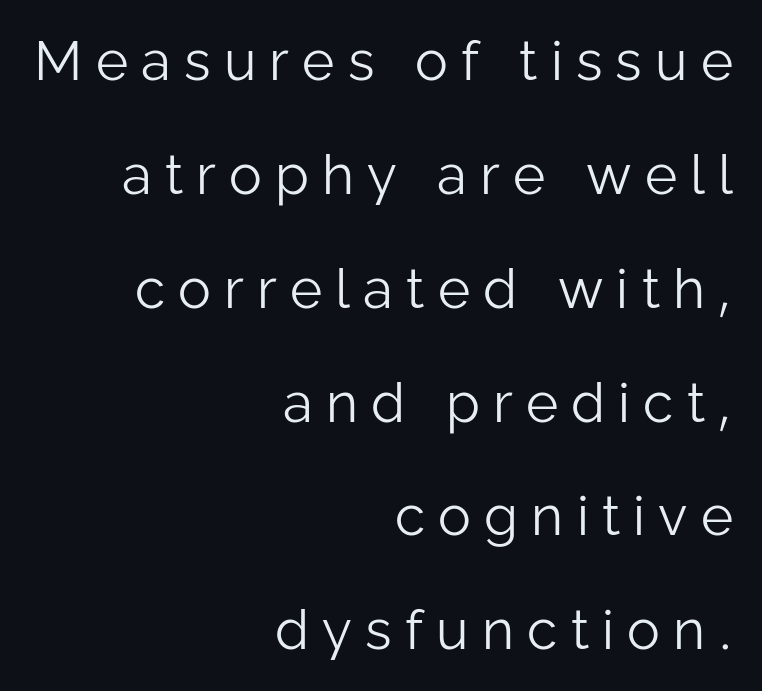
Line ends are locked; line starts wander. Rule under the text: the space is simply empty. Ink coverage per letter is moderate at most. Regarding serifs, this sample does without them. Students, note that the glyphs here are deliberately spaced far apart.
